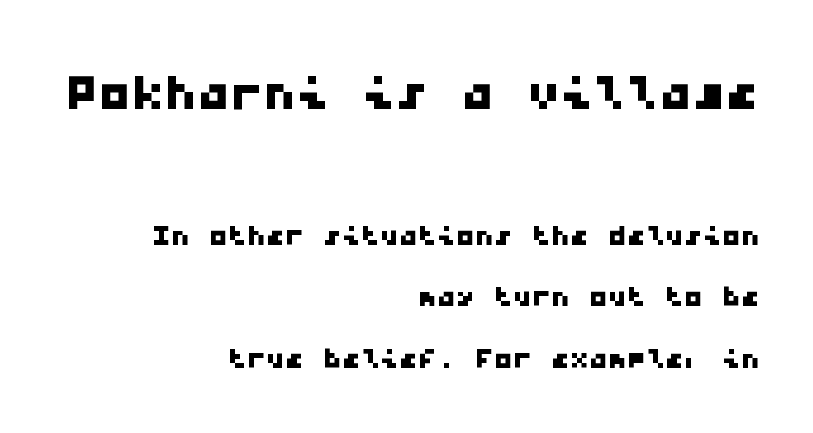
Which margin do the lines hug? The right one — the left edge is uneven. Unmarked baselines from the first word to the last. Each letter, wide or thin by design, is forced into the same width here. Is the letter spacing exaggerated? No — it looks like the ordinary default. How would I describe the line gaps? Plain and ordinary. Grotesque or geometric, the face here clearly has no serifs.
